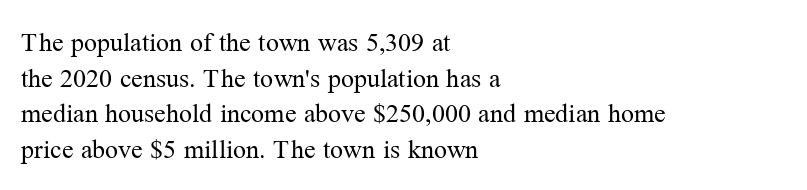
{"italic": "no", "bold": "no", "underline": "no", "align": "left", "line_spacing": "normal", "line_spacing_ratio": 1.37, "letter_spacing": "normal", "letter_spacing_em": 0.0, "glyph_px": 26}
